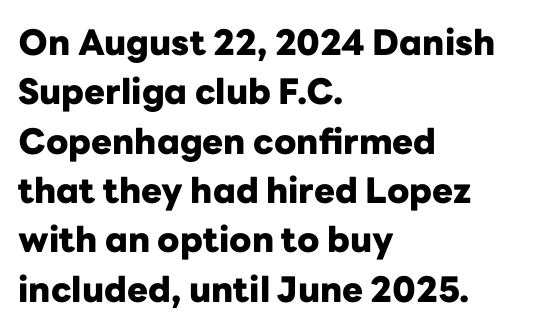
{"serif": "no", "italic": "no", "bold": "yes", "weight": "heavy", "width": "normal", "stroke_contrast": "low", "x_height": "medium", "monospaced": "no", "underline": "no", "align": "left", "line_spacing": "normal", "line_spacing_ratio": 1.41, "letter_spacing": "normal", "letter_spacing_em": 0.0, "glyph_px": 35}
